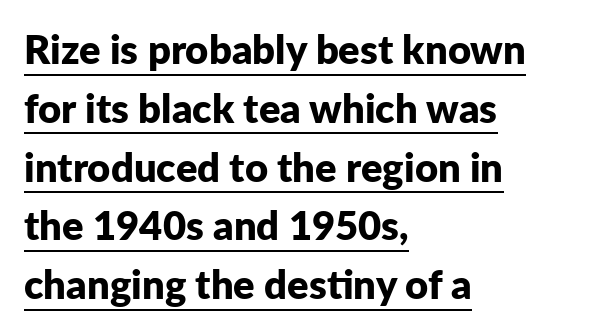
Quick note: underline on. The lines are quadded left. This sample keeps an unexceptional amount of space between lines. The type sits square on the baseline with zero lean. Unlike a traditional serif, this face leaves its strokes unadorned. The rendering uses a bold face; every stroke is thick and dark.
